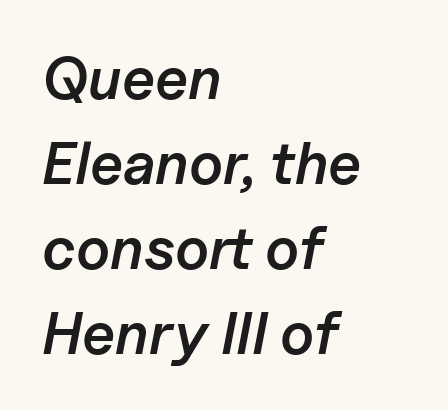
Q: Is the text bold? A: Semi-bold.
Q: Is the text italic (slanted)? A: Yes, it leans right by about 11 degrees.
Q: Is the text underlined? A: No.
Q: How is the paragraph aligned? A: Left-aligned.
Q: Is the spacing between letters normal or unusually wide? A: Normal.
Q: Is the spacing between lines tight, normal or loose? A: Normal.
Q: Width (condensed, normal, or wide)? A: Normal.
Q: Stroke contrast? A: Low.
Q: x-height? A: Medium.
Q: Monospaced? A: No.
